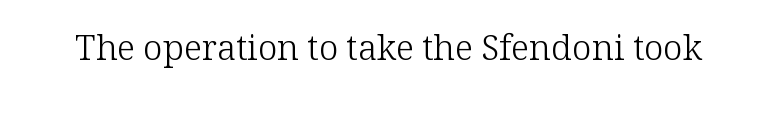
{"serif": "yes", "italic": "no", "bold": "no", "weight": "light", "width": "normal", "stroke_contrast": "low", "x_height": "medium", "monospaced": "no", "underline": "no", "letter_spacing": "normal", "letter_spacing_em": 0.0, "glyph_px": 35}
